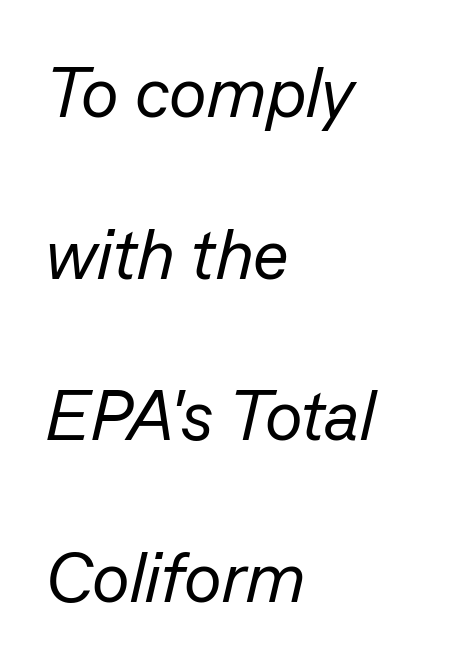
Heaviness? Minimal to ordinary, like unemphasized prose. The strip under each line holds only bare page. This sample is left-justified, so line endings fall wherever the words run out. Horizontal bands of white between lines are thick stripes. An italicized treatment has been applied to the whole sample. Spacing verdict: proportional, widths tailored to each character.
